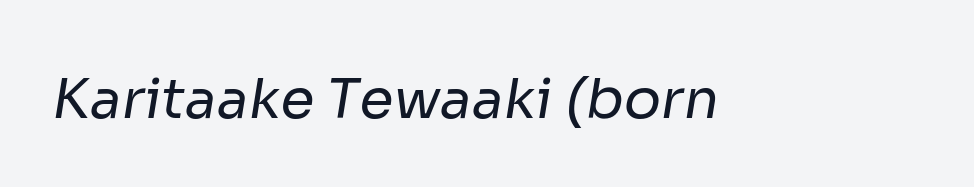
The image shows 55 px regular-weight sans-serif type; set normal letter spacing, not underlined; low stroke contrast and a medium x-height.
